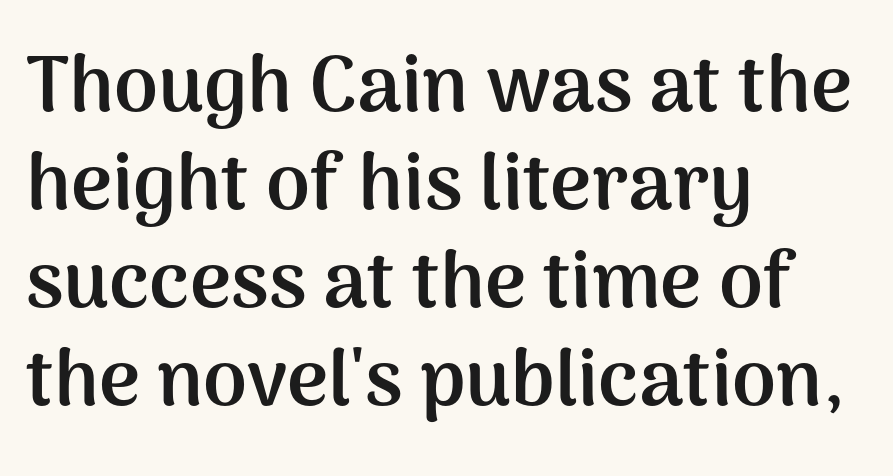
{"serif": "no", "italic": "no", "bold": "yes", "weight": "semibold", "width": "normal", "stroke_contrast": "medium", "x_height": "medium", "monospaced": "no", "underline": "no", "align": "left", "line_spacing_ratio": 1.24, "letter_spacing": "normal", "letter_spacing_em": 0.0, "glyph_px": 79}
